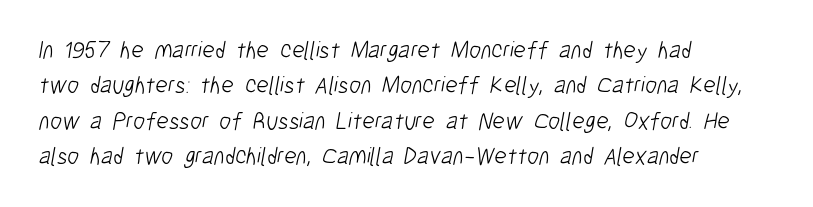
The image shows 24 px text type; set left-aligned, normal line spacing (1.47x), normal letter spacing, not underlined.
